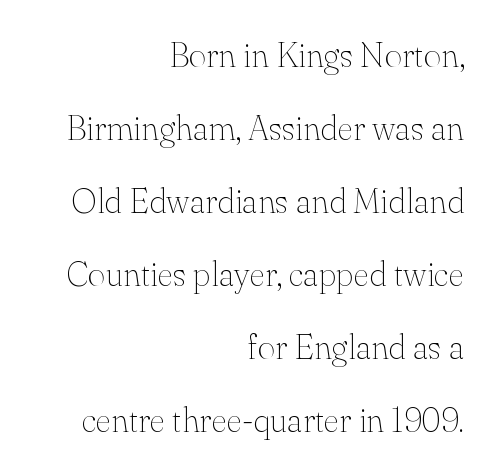
The image shows 34 px thin serif type, upright; set right-aligned, loose line spacing (2.15x), normal letter spacing, not underlined; medium stroke contrast and a small x-height.
